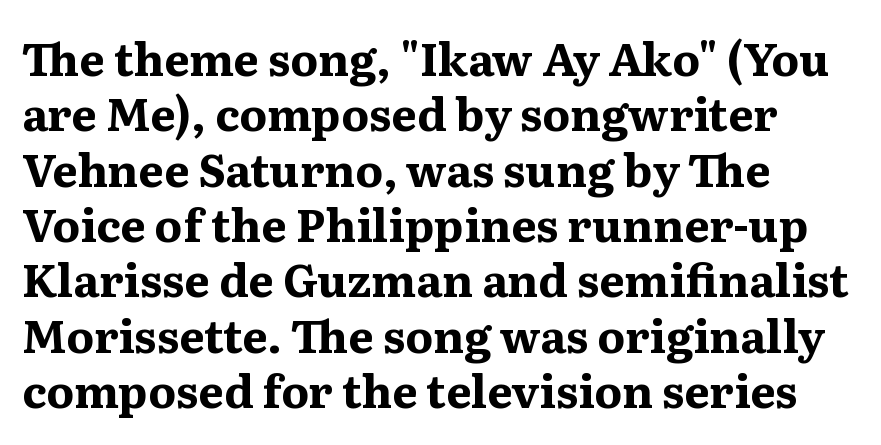
Letter spacing: default. The face used here has the dense, thick strokes of a bold. Examine the stroke ends and you'll spot serifs. These lines are rendered in a variable-pitch font. Does the copy run flush right? No — it runs flush left.
